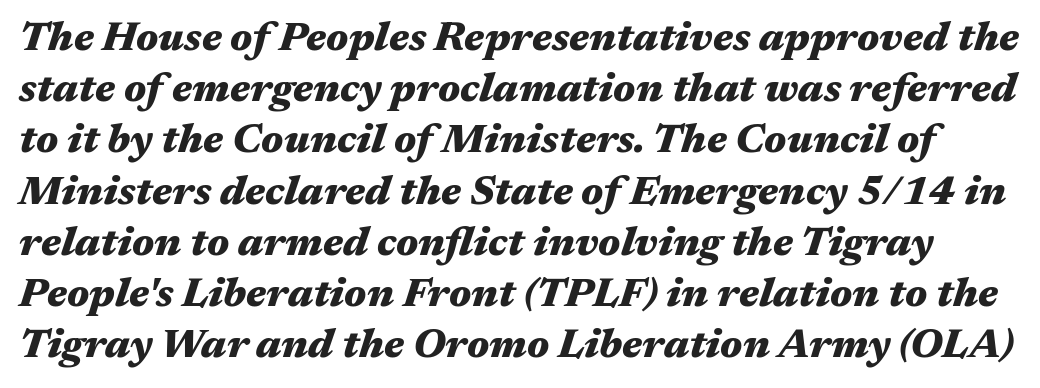
{"italic": "yes", "lean": "right", "slant_degrees": 17, "bold": "yes", "weight": "heavy", "width": "wide", "stroke_contrast": "medium", "x_height": "medium", "monospaced": "no", "underline": "no", "line_spacing": "normal", "line_spacing_ratio": 1.25, "letter_spacing": "normal", "letter_spacing_em": 0.0, "glyph_px": 41}
